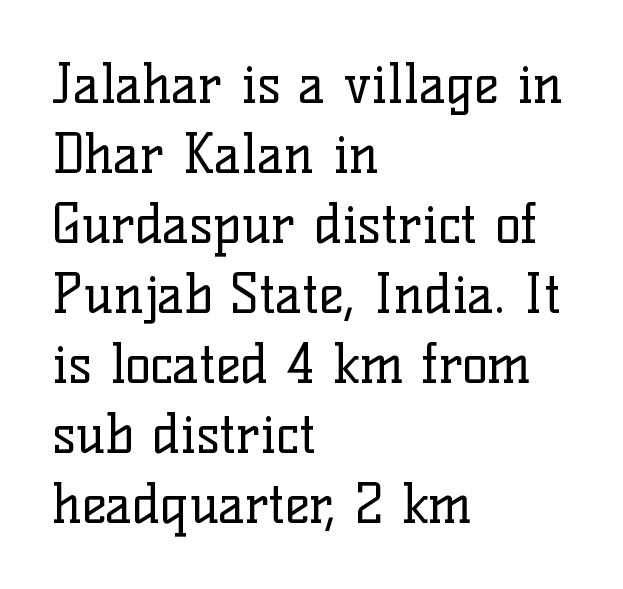
The image shows 53 px regular-weight serif type, upright; set left-aligned, normal line spacing (1.32x), normal letter spacing, not underlined; low stroke contrast and a medium x-height.
